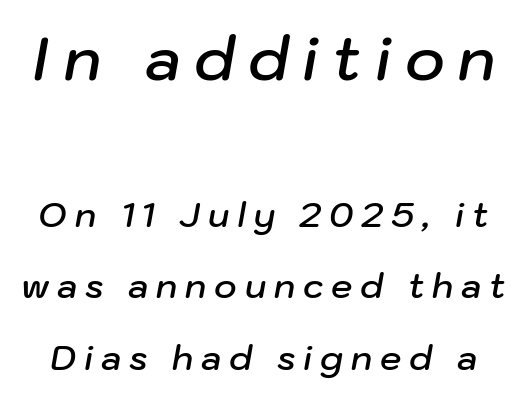
Q: Is the text bold? A: Semi-bold.
Q: Is the text italic (slanted)? A: Yes, it leans right by about 10 degrees.
Q: Is the text underlined? A: No.
Q: Is the spacing between letters normal or unusually wide? A: Unusually wide.
Q: Is the spacing between lines tight, normal or loose? A: Loose.
Q: Which block of text is set in a larger size, the first (top) or the second (bottom)? A: The first (top) one.
Q: Width (condensed, normal, or wide)? A: Normal.
Q: Stroke contrast? A: Low.
Q: x-height? A: Medium.
Q: Monospaced? A: No.
